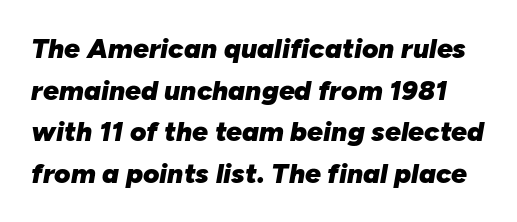
Q: Is the text bold? A: Yes.
Q: Is the text italic (slanted)? A: Yes, it leans right by about 10 degrees.
Q: Is the text underlined? A: No.
Q: Is the spacing between letters normal or unusually wide? A: Normal.
Q: Is the spacing between lines tight, normal or loose? A: Normal.
Q: Width (condensed, normal, or wide)? A: Normal.
Q: Stroke contrast? A: Low.
Q: x-height? A: Medium.
Q: Monospaced? A: No.
